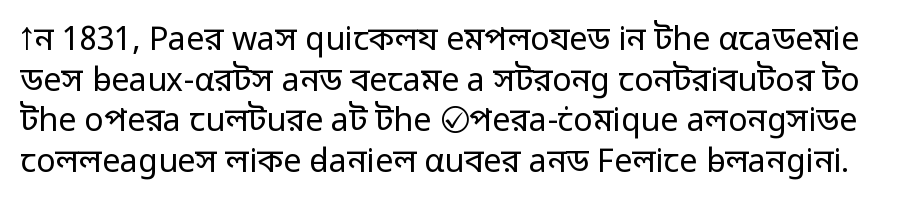
The image shows 32 px regular-weight sans-serif type, upright; set normal line spacing (1.27x), normal letter spacing, not underlined; low stroke contrast and a medium x-height.
